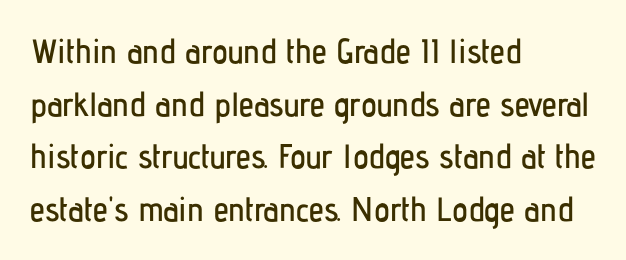
Q: Is the text italic (slanted)? A: No, it is upright.
Q: Is the typeface a serif or a sans-serif typeface? A: Sans-serif.
Q: Is the text underlined? A: No.
Q: How is the paragraph aligned? A: Left-aligned.
Q: Is the spacing between letters normal or unusually wide? A: Normal.
Q: Is the spacing between lines tight, normal or loose? A: Normal.
Q: Width (condensed, normal, or wide)? A: Condensed.
Q: Stroke contrast? A: Low.
Q: x-height? A: Medium.
Q: Monospaced? A: No.
